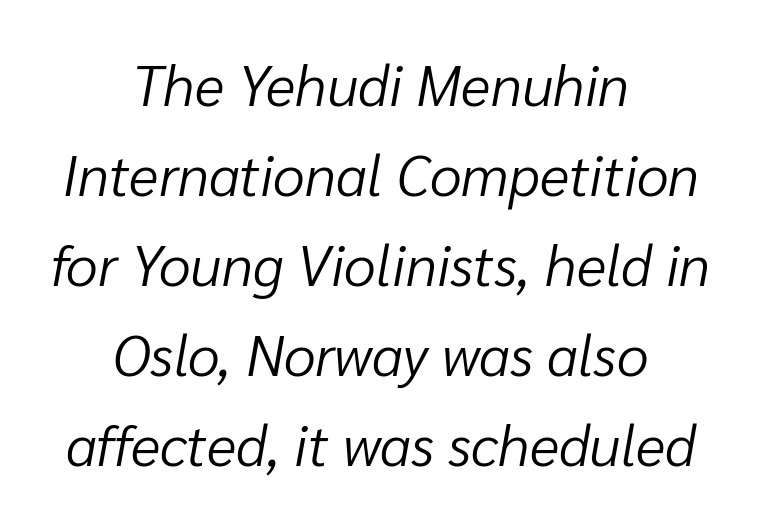
{"italic": "yes", "lean": "right", "slant_degrees": 10, "bold": "no", "weight": "light", "width": "normal", "stroke_contrast": "low", "x_height": "medium", "monospaced": "no", "underline": "no", "align": "center", "line_spacing": "normal", "line_spacing_ratio": 1.58, "letter_spacing": "normal", "letter_spacing_em": 0.0, "glyph_px": 57}
